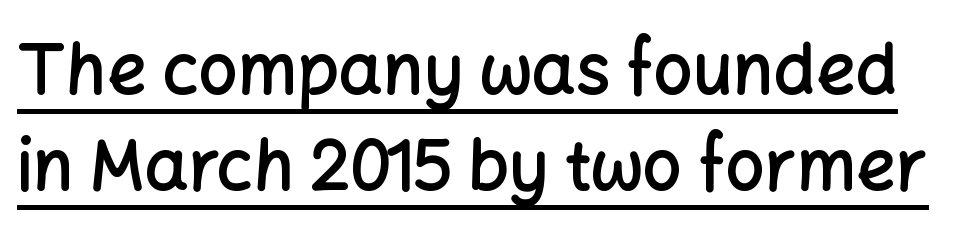
{"serif": "no", "italic": "no", "bold": "semi", "weight": "semibold", "width": "normal", "stroke_contrast": "low", "x_height": "medium", "monospaced": "no", "underline": "yes", "line_spacing": "normal", "line_spacing_ratio": 1.39, "letter_spacing": "normal", "letter_spacing_em": 0.0, "glyph_px": 69}
